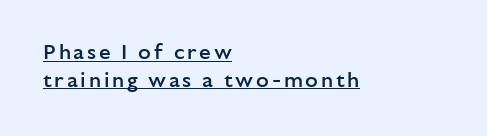
These lines are set flush left with a ragged right edge. These lines sit exactly where default settings would place them. Check the space under the baseline: a stroke is drawn there. Stems and bowls a touch heavier than normal — semibold.
